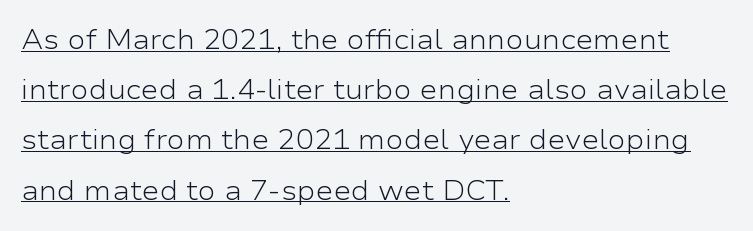
The letters stand upright; this is a roman face. A baseline rule has been typeset under these characters. A classic flush-left, rag-right setting is used for this passage. Letter spacing: default. Bold? No — there's no thickening of the strokes.
